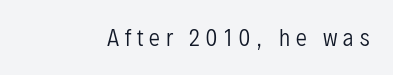
Q: Is the text bold? A: No.
Q: Is the text italic (slanted)? A: No, it is upright.
Q: Is the text underlined? A: No.
Q: Is the spacing between letters normal or unusually wide? A: Unusually wide.
